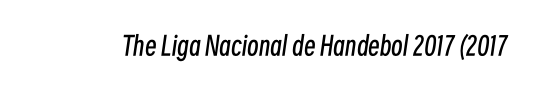
No chunkiness to these letters — they're not bold. Is the type slanted? Yes — the strokes lean at a clear angle. The baseline area is clear. The face used here is rendered with its standard letterfit.
